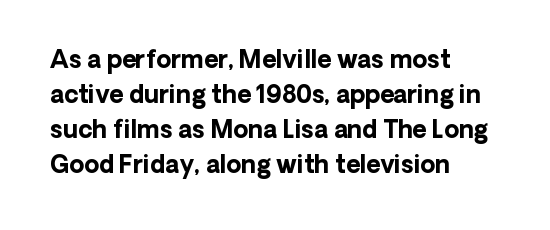
Q: Is the text bold? A: Yes.
Q: Is the text italic (slanted)? A: No, it is upright.
Q: Is the text underlined? A: No.
Q: How is the paragraph aligned? A: Left-aligned.
Q: Is the spacing between letters normal or unusually wide? A: Normal.
Q: Is the spacing between lines tight, normal or loose? A: Normal.
